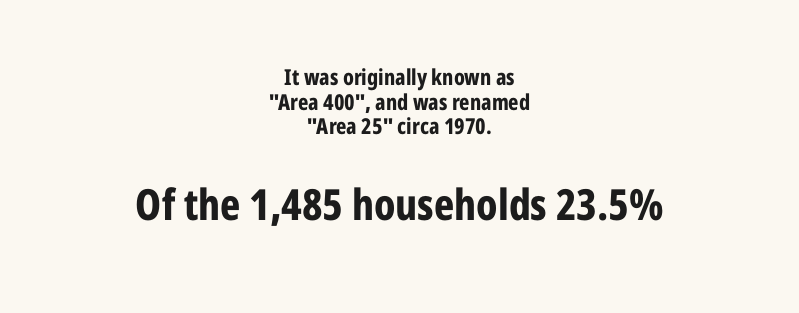
The image shows 43 px bold, condensed sans-serif type, upright; set centered, tight line spacing (1.12x), normal letter spacing, not underlined; the second (bottom) block is 1.95x larger; low stroke contrast and a medium x-height.
